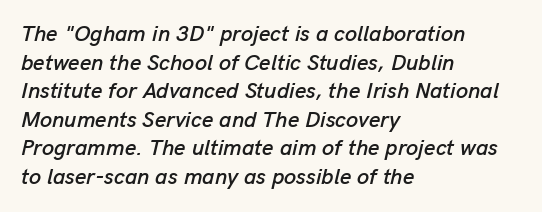
{"italic": "yes", "lean": "right", "slant_degrees": 13, "underline": "no", "align": "left", "line_spacing": "normal", "line_spacing_ratio": 1.3, "letter_spacing": "normal", "letter_spacing_em": 0.0, "glyph_px": 22}
